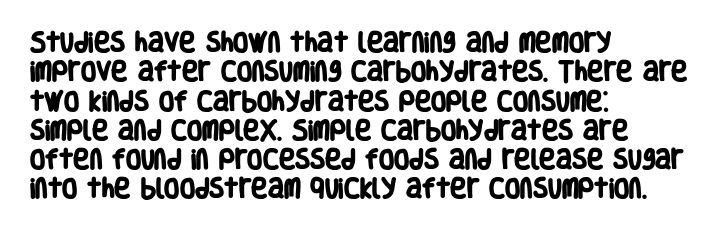
{"bold": "yes", "underline": "no", "align": "left", "line_spacing": "normal", "line_spacing_ratio": 1.33, "letter_spacing": "normal", "letter_spacing_em": 0.0, "glyph_px": 22}
